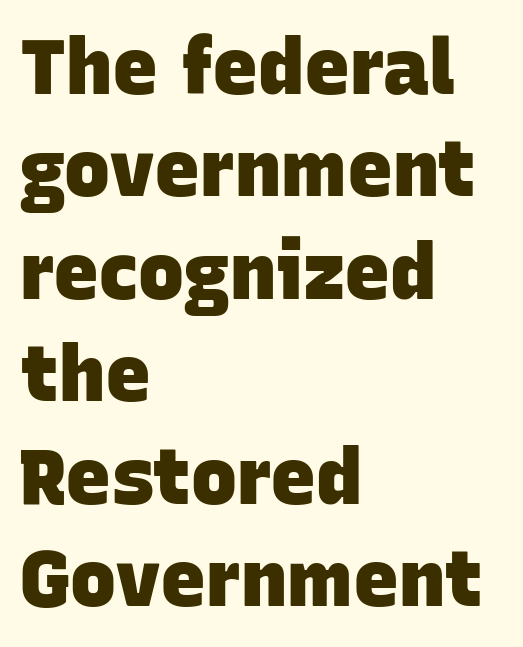
Look at the stroke-to-counter ratio: heavy, a bold. Words float on clear page, feet unadorned. Here the designer chose a conventional face with non-uniform glyph widths. Classification — sans serif.
